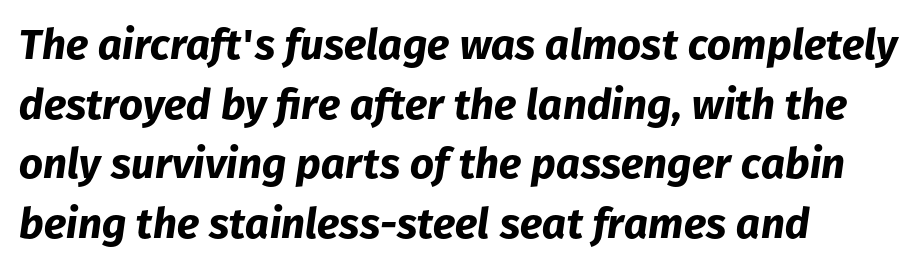
{"italic": "yes", "lean": "right", "slant_degrees": 8, "bold": "yes", "weight": "bold", "width": "normal", "stroke_contrast": "low", "x_height": "medium", "monospaced": "no", "underline": "no", "align": "left", "line_spacing": "normal", "line_spacing_ratio": 1.42, "letter_spacing": "normal", "letter_spacing_em": 0.0, "glyph_px": 42}
